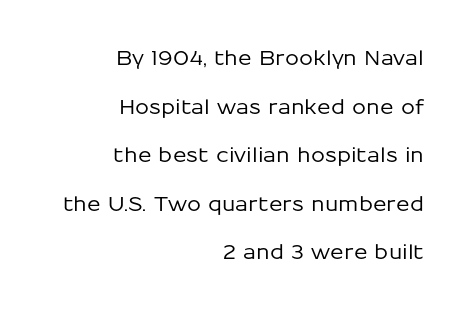
The typography opts for an upright posture over an oblique one. A typesetter would call this zero additional tracking. The leading is generous, giving the passage an open texture. Descenders hang freely into open space. Teacher's note: observe the even right margin — that is flush-right alignment.
